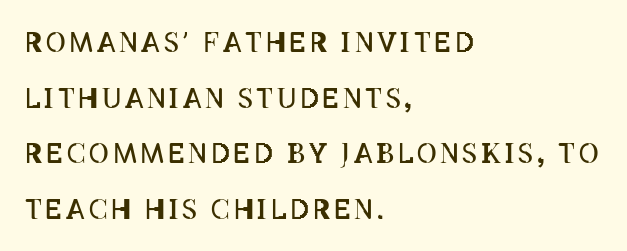
Q: Is the text bold? A: No.
Q: Is the text italic (slanted)? A: No, it is upright.
Q: Is the text underlined? A: No.
Q: How is the paragraph aligned? A: Left-aligned.
Q: Is the spacing between lines tight, normal or loose? A: Loose.
